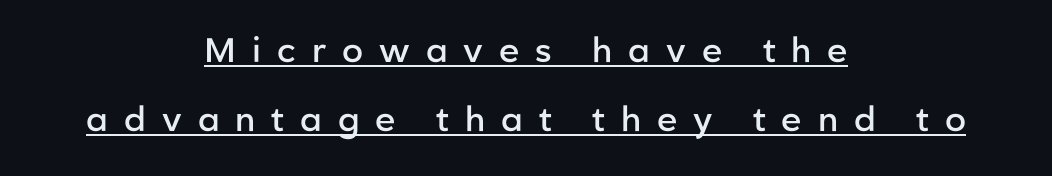
The image shows 34 px semibold sans-serif type, upright; set centered, loose line spacing (2.02x), unusually wide letter spacing (+0.47 em), underlined; low stroke contrast and a medium x-height.
